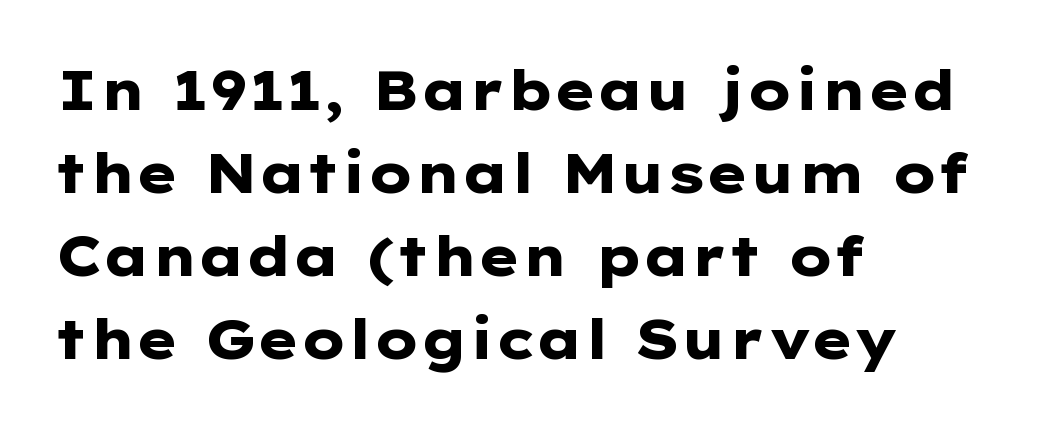
{"serif": "no", "italic": "no", "bold": "yes", "weight": "heavy", "width": "wide", "stroke_contrast": "low", "x_height": "medium", "monospaced": "no", "underline": "no", "align": "left", "line_spacing": "normal", "line_spacing_ratio": 1.51, "letter_spacing": "normal", "letter_spacing_em": 0.0, "glyph_px": 55}
